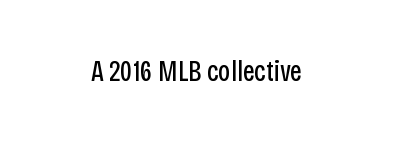
The letters look calm and open, with moderate or lighter stems. Each line is balanced around a shared central axis. A typesetter would call this proportional, since set widths differ per character. Regarding serifs, this sample does without them. The lettering stays uniformly vertical, giving the passage a roman look.
